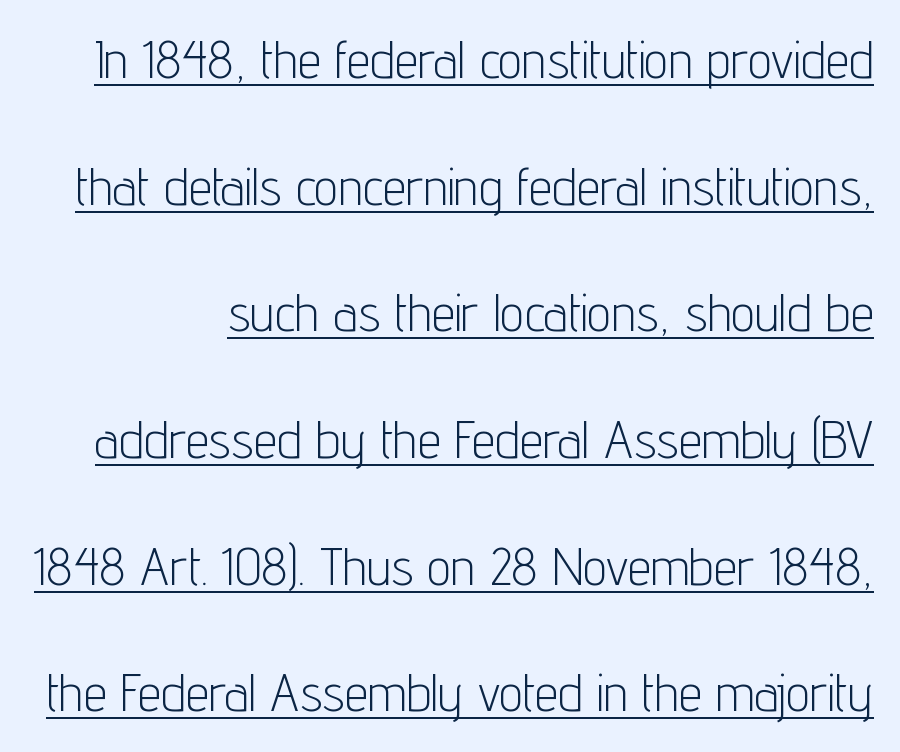
The passage shown is underscored from start to finish. Heft: none added — not bold. The font's upright variant was chosen for this text. This sample uses a sans-serif face.
